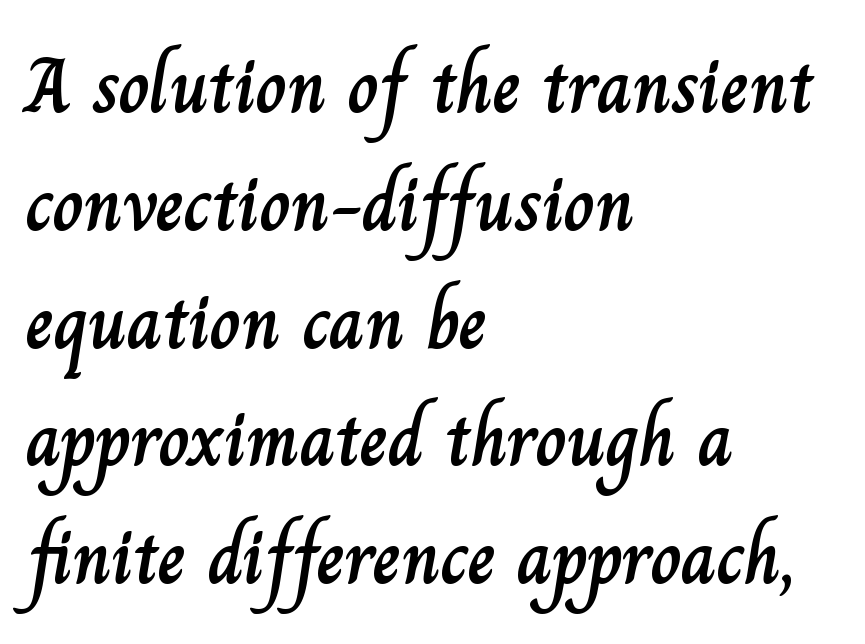
Nothing unusual about the tracking: characters are spaced as the font intends. Compared with a centered layout, this one pins lines to the left instead. Think of a printed novel: that variable character pitch is what you see here. This block has exactly the height ordinary leading produces.
